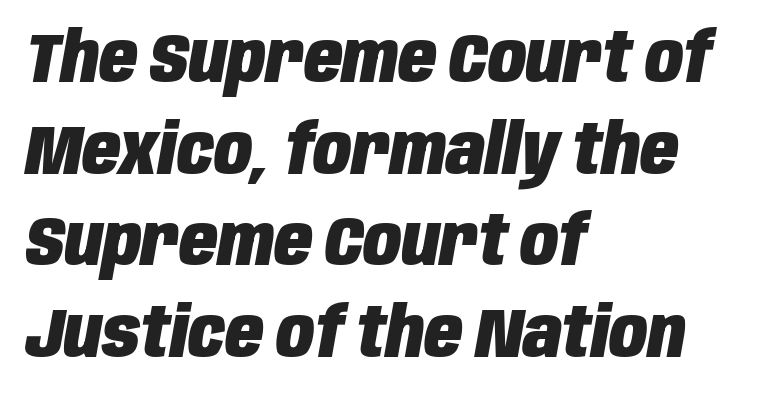
Q: Is the text bold? A: Yes.
Q: Is the text italic (slanted)? A: Yes, it leans right by about 10 degrees.
Q: Is the text underlined? A: No.
Q: How is the paragraph aligned? A: Left-aligned.
Q: Is the spacing between letters normal or unusually wide? A: Normal.
Q: Is the spacing between lines tight, normal or loose? A: Normal.
Q: Width (condensed, normal, or wide)? A: Condensed.
Q: Stroke contrast? A: Low.
Q: x-height? A: Large.
Q: Monospaced? A: No.
